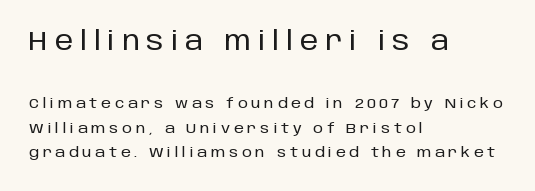
The image shows 26 px text type, upright; set left-aligned, line spacing 1.77x, unusually wide letter spacing (+0.27 em), not underlined; the first (top) block is 1.86x larger.
